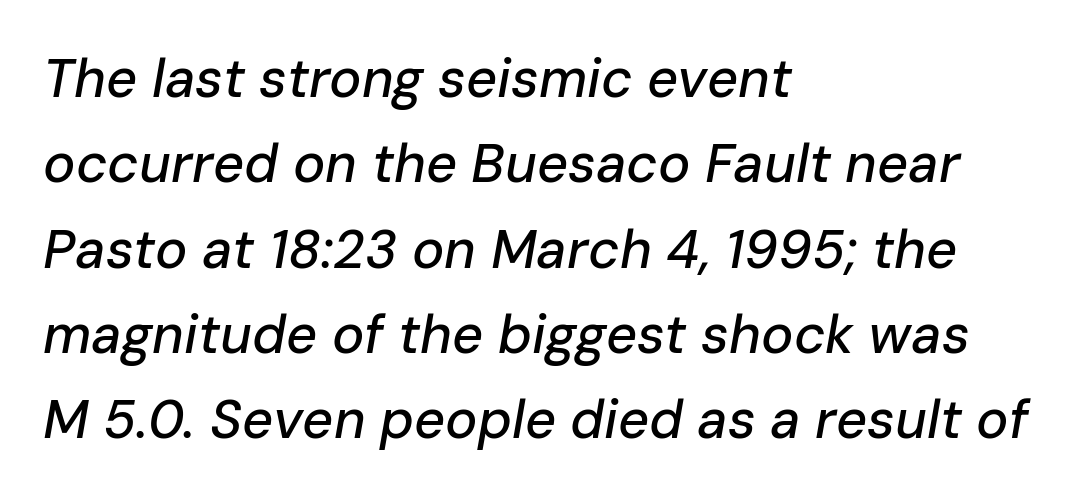
{"italic": "yes", "lean": "right", "slant_degrees": 10, "width": "normal", "stroke_contrast": "low", "x_height": "medium", "monospaced": "no", "underline": "no", "align": "left", "line_spacing": "normal", "line_spacing_ratio": 1.58, "letter_spacing": "normal", "letter_spacing_em": 0.0, "glyph_px": 54}
